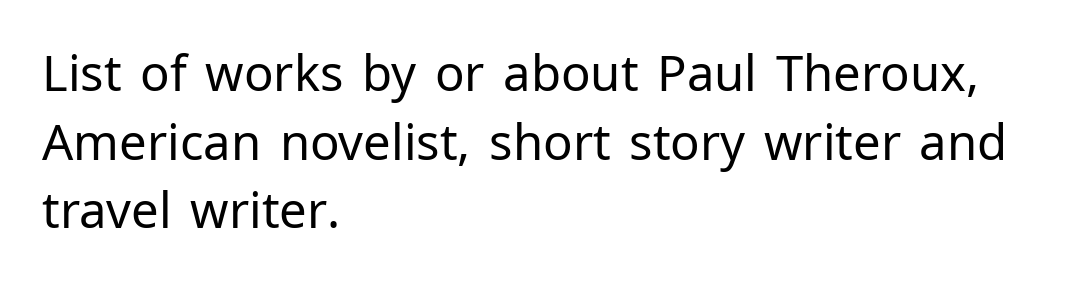
Regarding leading, the lines here are spaced in the standard way. Reading down the block, your eye returns to a fixed left position each line. Underlining? Definitely not there. You could not count columns in this text — the font is proportionally spaced. The font family rendered here belongs to the sans-serif group.
